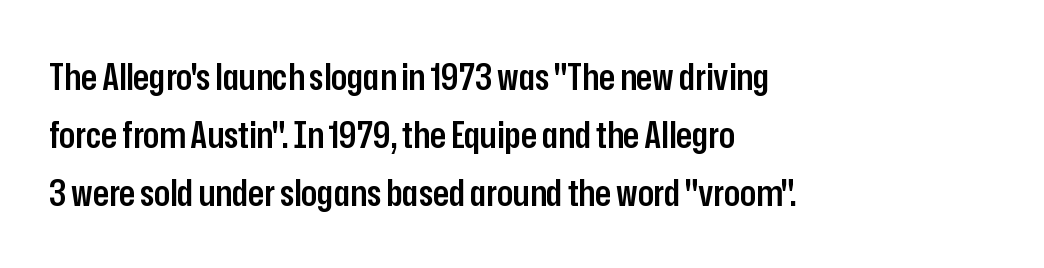
The image shows 37 px semibold, condensed sans-serif type, upright; set left-aligned, normal line spacing (1.57x), normal letter spacing, not underlined; low stroke contrast and a medium x-height.
